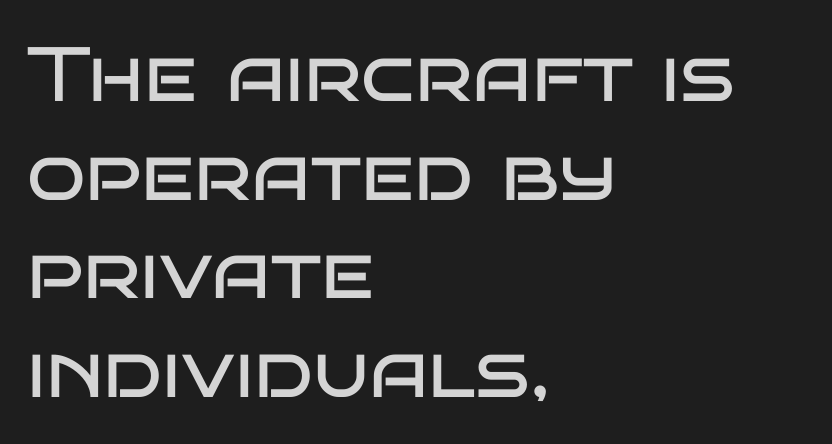
{"serif": "no", "italic": "no", "bold": "no", "weight": "regular", "width": "wide", "stroke_contrast": "low", "x_height": "large", "monospaced": "no", "underline": "no", "align": "left", "line_spacing": "normal", "line_spacing_ratio": 1.28, "letter_spacing": "normal", "letter_spacing_em": 0.0, "glyph_px": 77}
